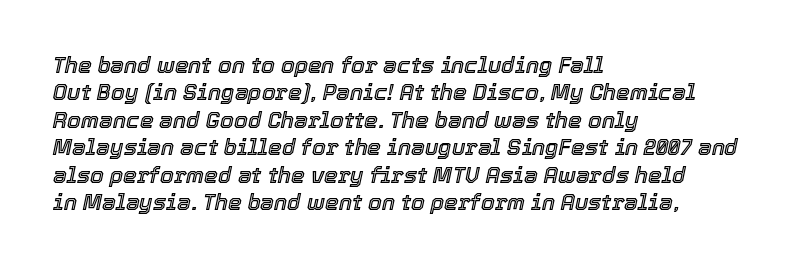
{"italic": "yes", "lean": "right", "slant_degrees": 12, "underline": "no", "align": "left", "line_spacing": "normal", "line_spacing_ratio": 1.25, "letter_spacing": "normal", "letter_spacing_em": 0.0, "glyph_px": 22}
